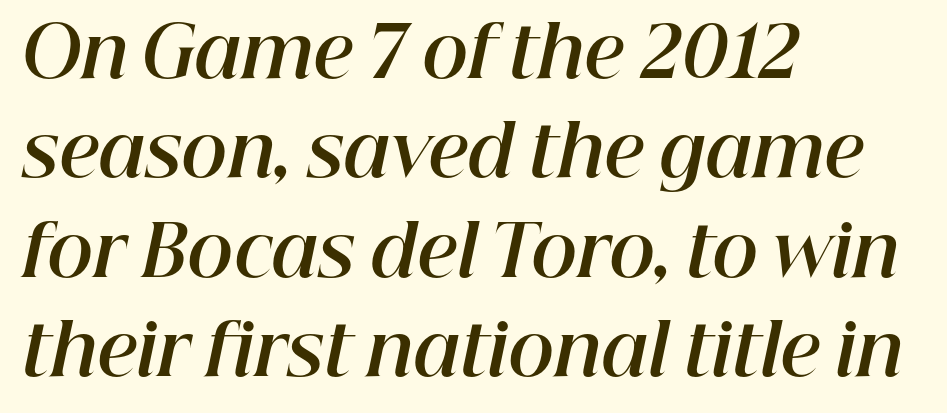
{"italic": "yes", "lean": "right", "slant_degrees": 12, "bold": "yes", "weight": "bold", "width": "normal", "stroke_contrast": "high", "x_height": "medium", "monospaced": "no", "underline": "no", "align": "left", "line_spacing": "normal", "line_spacing_ratio": 1.42, "letter_spacing": "normal", "letter_spacing_em": 0.0, "glyph_px": 70}
